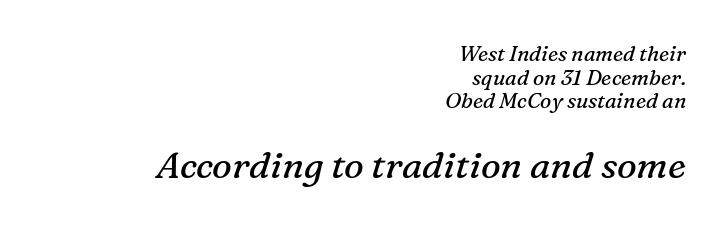
The image shows 37 px regular-weight serif type, italic (leaning right); set right-aligned, tight line spacing (1.13x), normal letter spacing, not underlined; the second (bottom) block is 1.76x larger; medium stroke contrast and a medium x-height.
